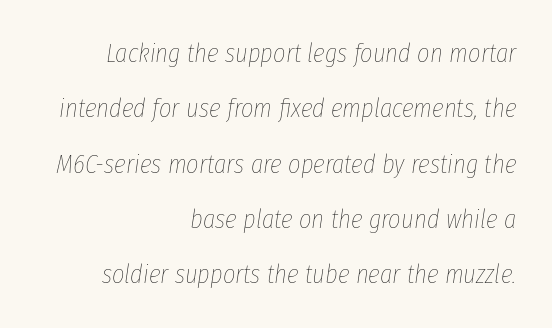
{"italic": "yes", "lean": "right", "slant_degrees": 8, "bold": "no", "underline": "no", "align": "right", "line_spacing": "loose", "line_spacing_ratio": 2.05, "letter_spacing": "normal", "letter_spacing_em": 0.0, "glyph_px": 27}
